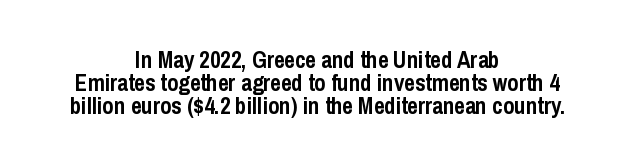
Very little white space separates one row of letters from the next. Words float on clear page, feet unadorned. Every letter is thick-stroked: bold, no question. Centered paragraph, ragged on both sides. Characters remain perfectly vertical along every line. Inter-character spacing is left at the font's built-in metrics.
